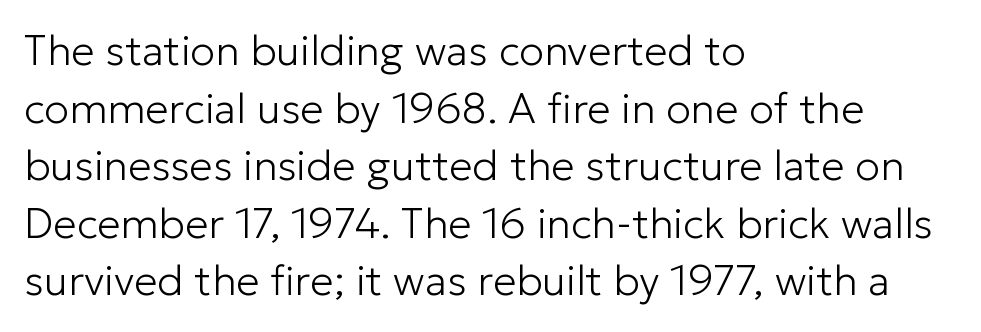
Q: Is the text bold? A: No.
Q: Is the text italic (slanted)? A: No, it is upright.
Q: Is the typeface a serif or a sans-serif typeface? A: Sans-serif.
Q: Is the text underlined? A: No.
Q: How is the paragraph aligned? A: Left-aligned.
Q: Is the spacing between letters normal or unusually wide? A: Normal.
Q: Is the spacing between lines tight, normal or loose? A: Normal.
Q: Width (condensed, normal, or wide)? A: Normal.
Q: Stroke contrast? A: Low.
Q: x-height? A: Medium.
Q: Monospaced? A: No.
